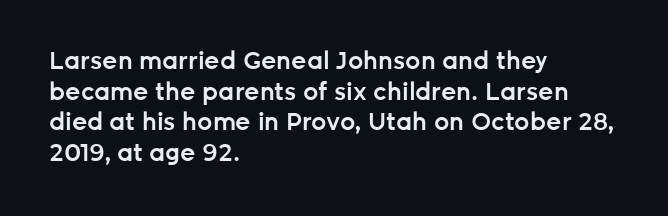
{"italic": "no", "bold": "semi", "underline": "no", "align": "left", "line_spacing": "normal", "line_spacing_ratio": 1.28, "letter_spacing": "normal", "letter_spacing_em": 0.0, "glyph_px": 24}
